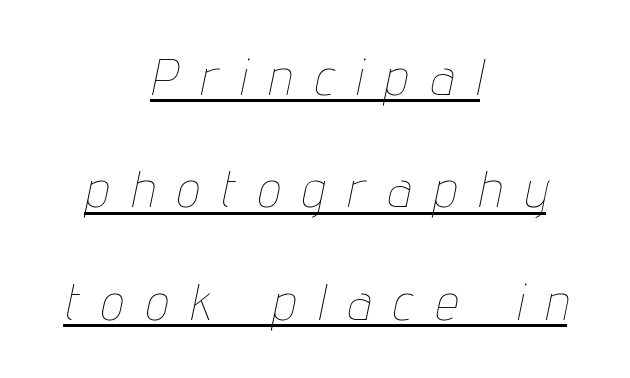
Q: Is the text bold? A: No.
Q: Is the text italic (slanted)? A: Yes, it leans right by about 12 degrees.
Q: Is the text underlined? A: Yes.
Q: How is the paragraph aligned? A: Centered.
Q: Is the spacing between letters normal or unusually wide? A: Unusually wide.
Q: Is the spacing between lines tight, normal or loose? A: Loose.
Q: Width (condensed, normal, or wide)? A: Condensed.
Q: Stroke contrast? A: Low.
Q: x-height? A: Medium.
Q: Monospaced? A: No.
